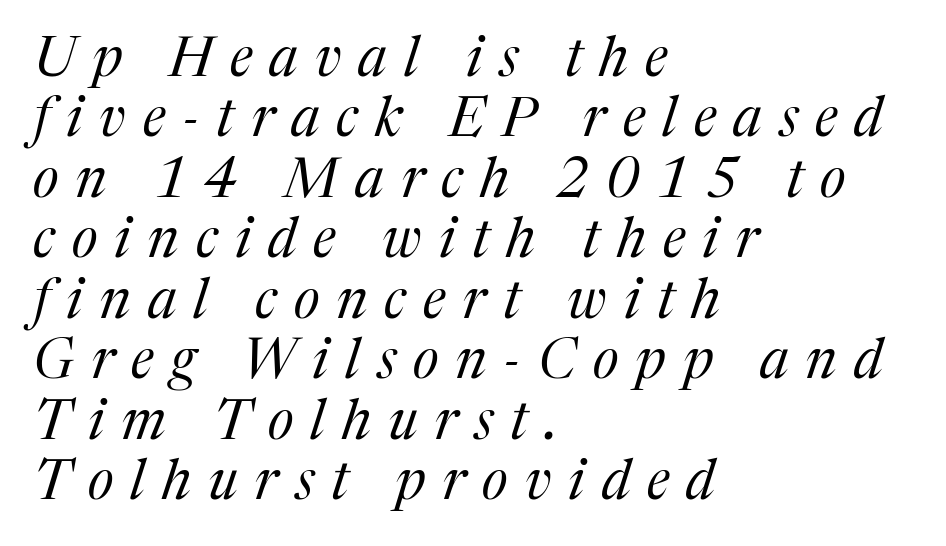
When letters slant like this, we call the style italic. Do the characters align in a grid? No, the font is proportional. The specimen omits any rule beneath the text block's lines. Closely set lines give the paragraph a compact silhouette. Bold? No — there's no thickening of the strokes. The rendering anchors every line to the left-hand side.
